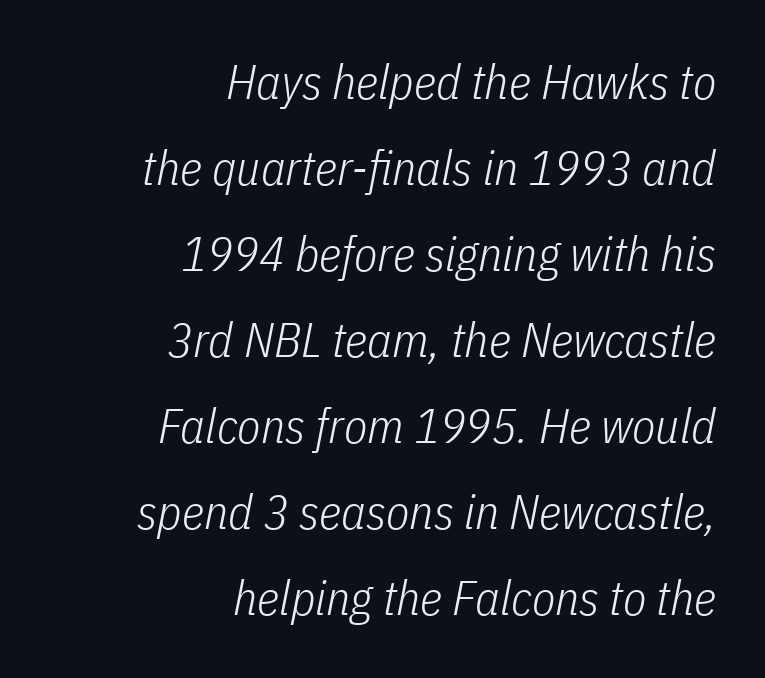
{"italic": "yes", "lean": "right", "slant_degrees": 11, "bold": "no", "weight": "light", "width": "condensed", "stroke_contrast": "low", "x_height": "medium", "monospaced": "no", "underline": "no", "align": "right", "line_spacing_ratio": 1.79, "letter_spacing": "normal", "letter_spacing_em": 0.0, "glyph_px": 48}
